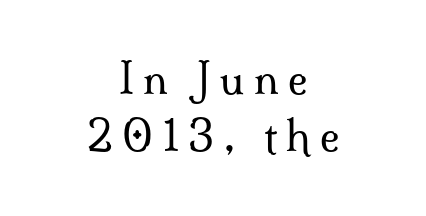
The image shows 41 px regular-weight serif type, upright; set centered, normal line spacing (1.4x), unusually wide letter spacing (+0.23 em), not underlined; medium stroke contrast and a small x-height.
